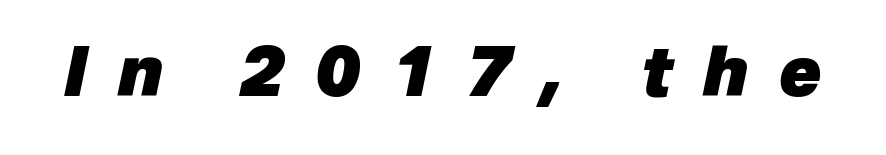
Set as a true bold cut, around the 700 mark. Compared with typical body copy, the letter spacing here is much looser. The lettering tilts uniformly, giving the passage an italic look. Here the designer chose a conventional face with non-uniform glyph widths. Underlining? Definitely not there.
